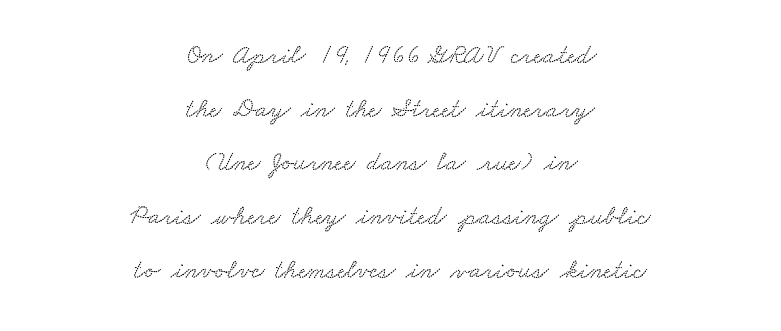
Compared with typical body copy, the letter spacing here is the same. Descender tails drop into unmarked territory. In terms of leading, this rendering errs on the spacious side. Both edges are ragged and mirror each other, which tells us the setting is centered.
